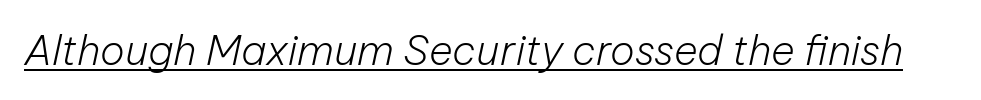
{"italic": "yes", "lean": "right", "slant_degrees": 12, "bold": "no", "weight": "light", "width": "normal", "stroke_contrast": "low", "x_height": "medium", "monospaced": "no", "underline": "yes", "letter_spacing": "normal", "letter_spacing_em": 0.0, "glyph_px": 41}
